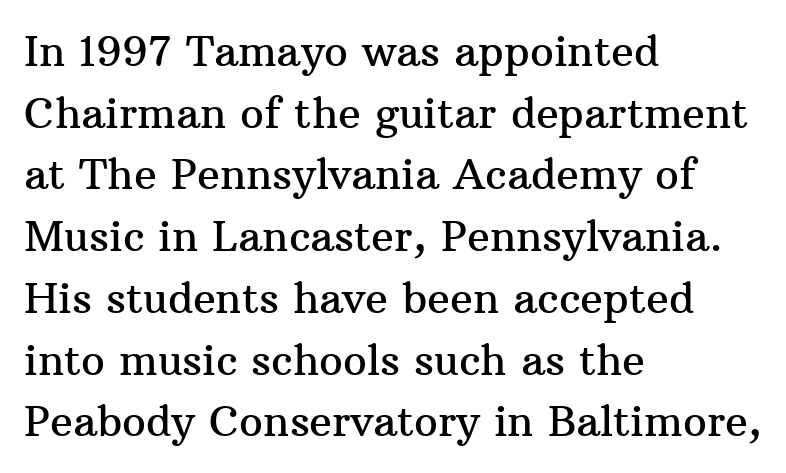
The image shows 42 px serif type, upright; set left-aligned, normal line spacing (1.47x), normal letter spacing, not underlined; medium stroke contrast and a medium x-height.
